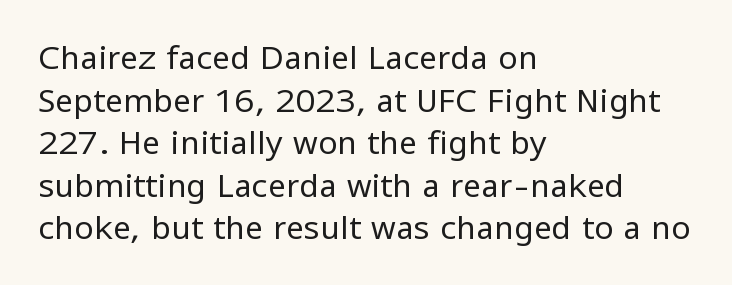
The image shows 32 px regular-weight sans-serif type, upright; set left-aligned, normal line spacing (1.33x), normal letter spacing, not underlined; low stroke contrast and a medium x-height.
